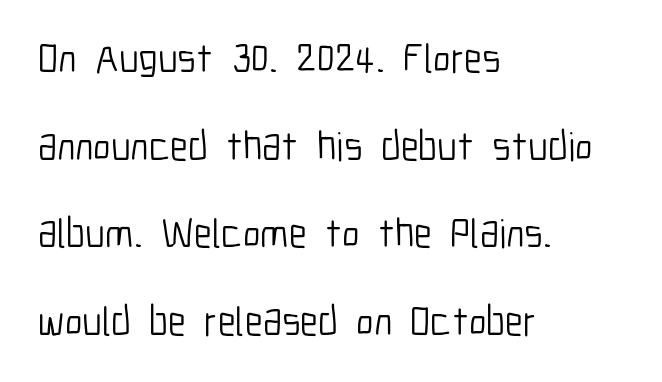
{"serif": "no", "italic": "no", "bold": "no", "weight": "light", "width": "condensed", "stroke_contrast": "low", "x_height": "medium", "monospaced": "no", "underline": "no", "align": "left", "line_spacing": "loose", "line_spacing_ratio": 2.14, "letter_spacing": "normal", "letter_spacing_em": 0.0, "glyph_px": 41}
